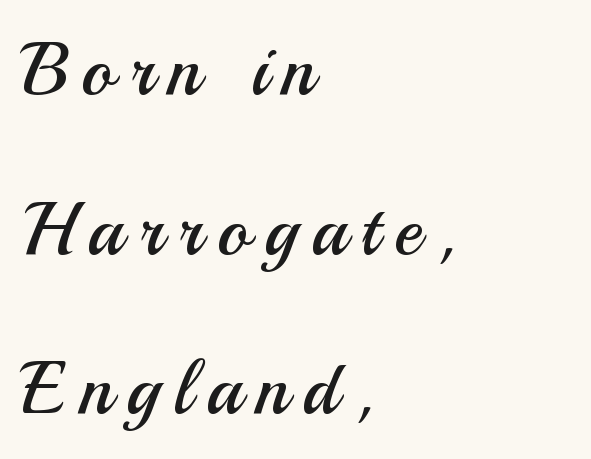
Is there much room between lines? Yes — plenty of vertical air separates them. Leftover space on each line is placed entirely after the last word. Is this a fixed-width face? No — the glyphs have proportional, varying widths. Decoration check: the copy has no underline.
